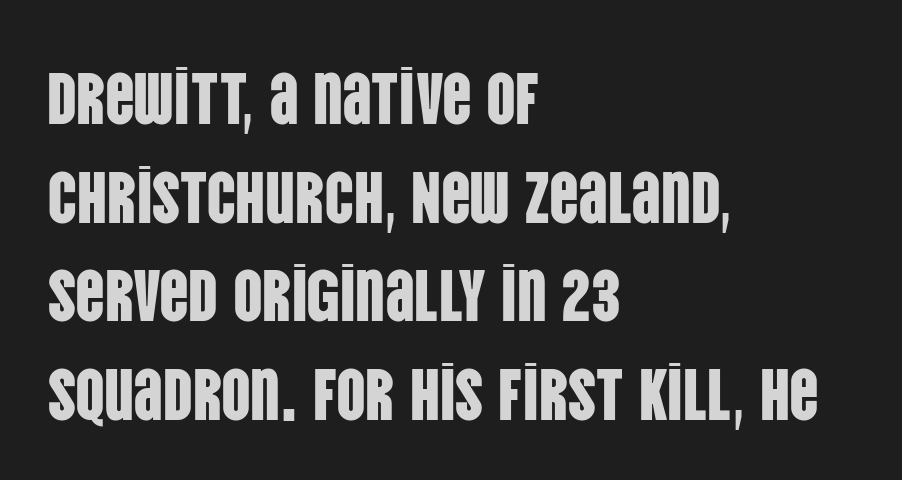
The image shows 73 px condensed sans-serif type, upright; set left-aligned, normal line spacing (1.35x), normal letter spacing, not underlined; low stroke contrast and a large x-height.
